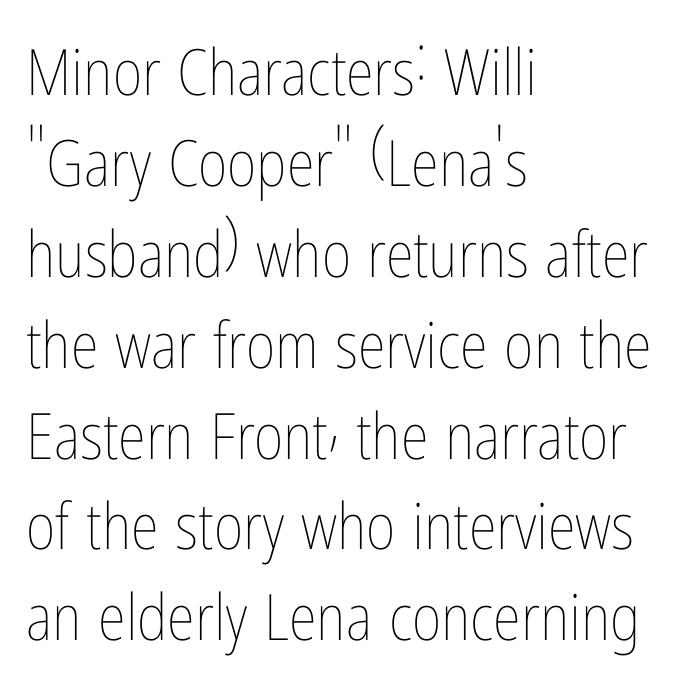
Q: Is the text bold? A: No.
Q: Is the text italic (slanted)? A: No, it is upright.
Q: Is the text underlined? A: No.
Q: How is the paragraph aligned? A: Left-aligned.
Q: Is the spacing between letters normal or unusually wide? A: Normal.
Q: Is the spacing between lines tight, normal or loose? A: Normal.
Q: Width (condensed, normal, or wide)? A: Condensed.
Q: Stroke contrast? A: Low.
Q: x-height? A: Medium.
Q: Monospaced? A: No.
